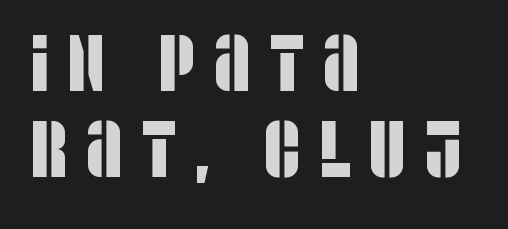
The image shows 80 px condensed sans-serif type; set left-aligned, tight line spacing (1.08x), unusually wide letter spacing (+0.23 em), not underlined; low stroke contrast and a large x-height.
